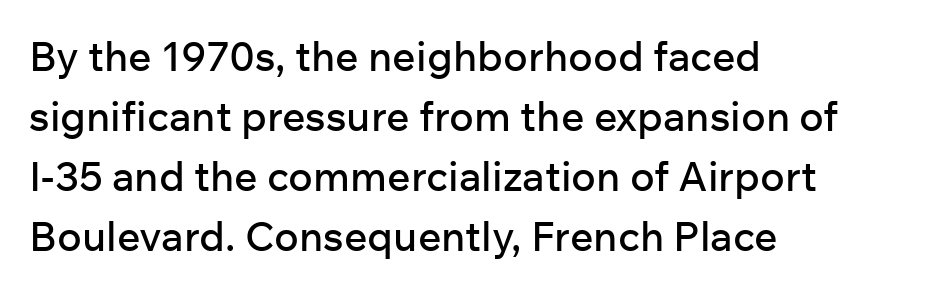
Q: Is the text italic (slanted)? A: No, it is upright.
Q: Is the typeface a serif or a sans-serif typeface? A: Sans-serif.
Q: Is the text underlined? A: No.
Q: How is the paragraph aligned? A: Left-aligned.
Q: Is the spacing between letters normal or unusually wide? A: Normal.
Q: Is the spacing between lines tight, normal or loose? A: Normal.
Q: Width (condensed, normal, or wide)? A: Normal.
Q: Stroke contrast? A: Low.
Q: x-height? A: Medium.
Q: Monospaced? A: No.
